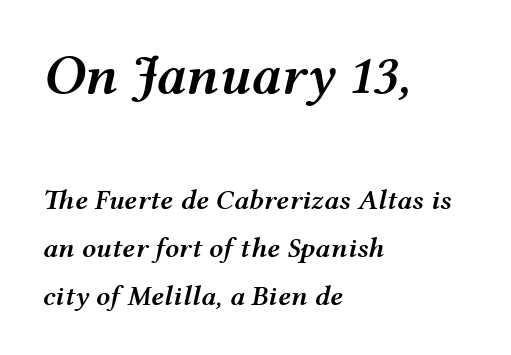
The image shows 56 px semibold, wide type, italic (leaning right); set left-aligned, line spacing 1.72x, normal letter spacing, not underlined; the first (top) block is 2.0x larger; medium stroke contrast and a medium x-height.
